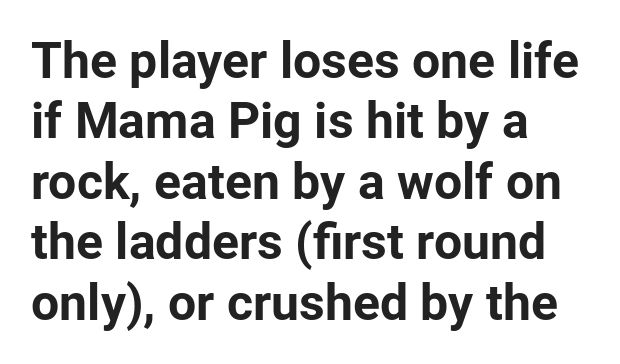
{"serif": "no", "italic": "no", "bold": "yes", "weight": "bold", "width": "normal", "stroke_contrast": "low", "x_height": "medium", "monospaced": "no", "underline": "no", "align": "left", "line_spacing_ratio": 1.21, "letter_spacing": "normal", "letter_spacing_em": 0.0, "glyph_px": 50}
